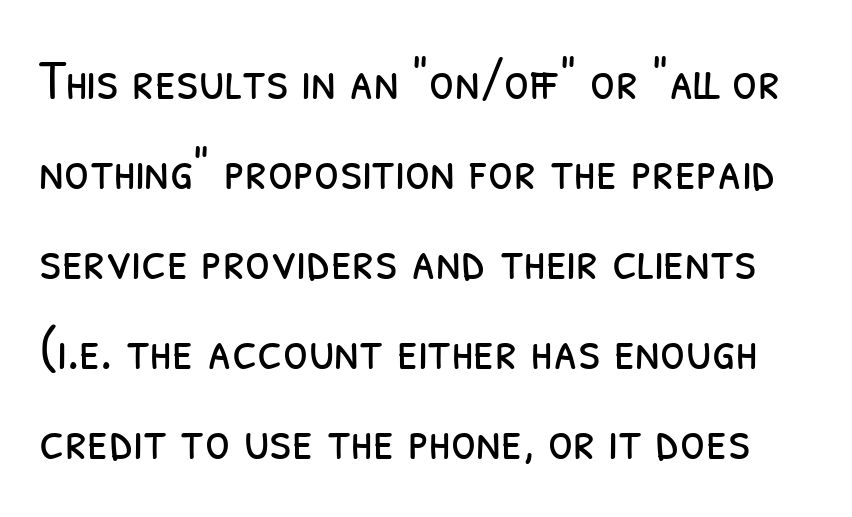
The image shows 57 px light, condensed sans-serif type; set normal line spacing (1.58x), normal letter spacing, not underlined; low stroke contrast and a medium x-height.
